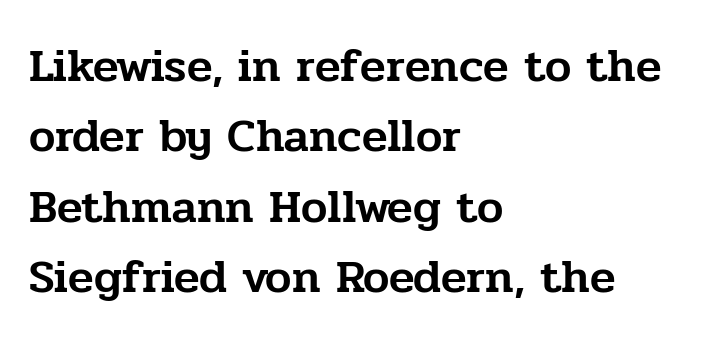
Looks like regular typesetting: each glyph gets only the width it needs. Teacher's note: observe the even left margin — that is flush-left alignment. The space between consecutive lines is moderate. Note: serifs present on the glyphs. The space directly below the letters is spotless. The specimen reads as upright at a glance.
